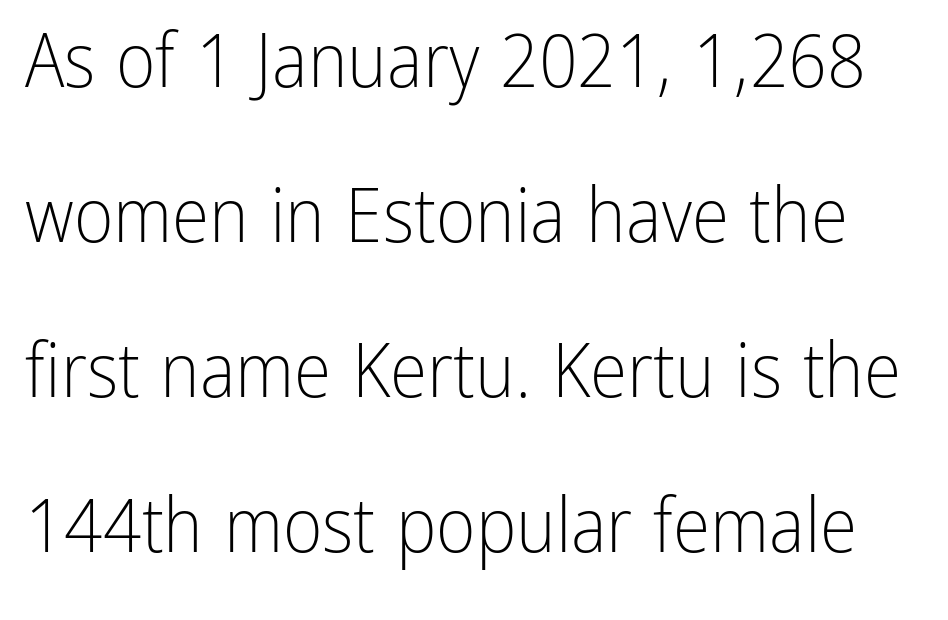
Stem width sits at or under what a default text font uses. Posture: upright roman. Just letters on the line, the space beneath them empty. Does extra space separate the letters? No, they use regular spacing. Varying glyph widths throughout — classic text-font behaviour. This rendering employs a face without finishing strokes, i.e., a sans-serif.
